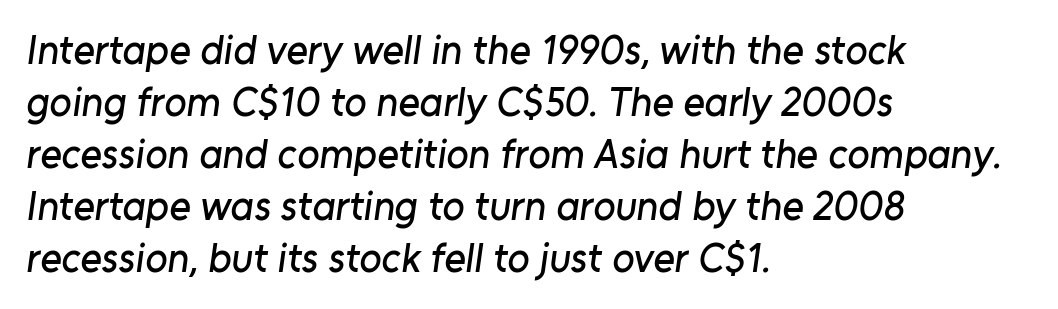
Are there feet on the stems? There aren't — it's a sans. Think of a printed novel: that variable character pitch is what you see here. In terms of leading, this rendering sits right in the middle. These lines stack with their left ends in a neat column. Each word holds together tightly as a unit, with standard inter-letter gaps.
